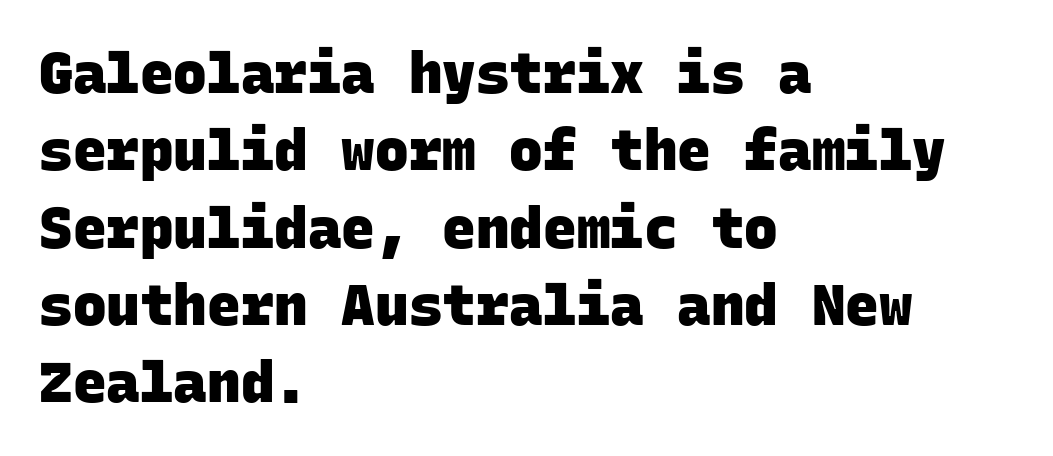
{"serif": "no", "bold": "yes", "weight": "heavy", "width": "normal", "stroke_contrast": "low", "x_height": "large", "monospaced": "yes", "underline": "no", "align": "left", "line_spacing": "normal", "line_spacing_ratio": 1.38, "letter_spacing": "normal", "letter_spacing_em": 0.0, "glyph_px": 56}
